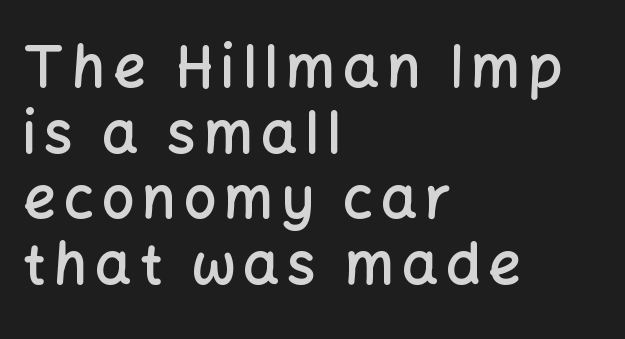
Upright lettering throughout. Unlike a traditional serif, this face leaves its strokes unadorned. The strokes are fattened partway — semibold, not bold. Just letters on the line, the space beneath them empty.
